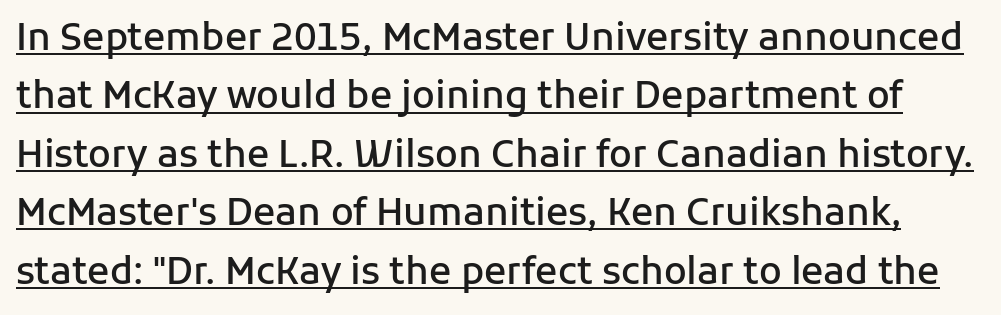
{"serif": "no", "italic": "no", "bold": "semi", "weight": "semibold", "width": "normal", "stroke_contrast": "low", "x_height": "medium", "monospaced": "no", "underline": "yes", "line_spacing": "normal", "line_spacing_ratio": 1.58, "letter_spacing": "normal", "letter_spacing_em": 0.0, "glyph_px": 37}
